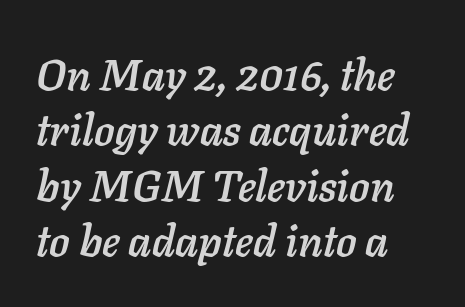
The image shows 43 px text type, italic (leaning right); set left-aligned, normal line spacing (1.29x), normal letter spacing, not underlined; low stroke contrast and a medium x-height.
